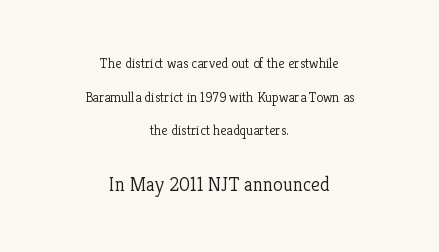
The more generous point size was reserved for the lower chunk. If you drew a line through each stem, it would be perfectly vertical. How are the letters spaced? Ordinarily, with no added tracking. Centered paragraph, ragged on both sides. Words float on clear page, feet unadorned.
